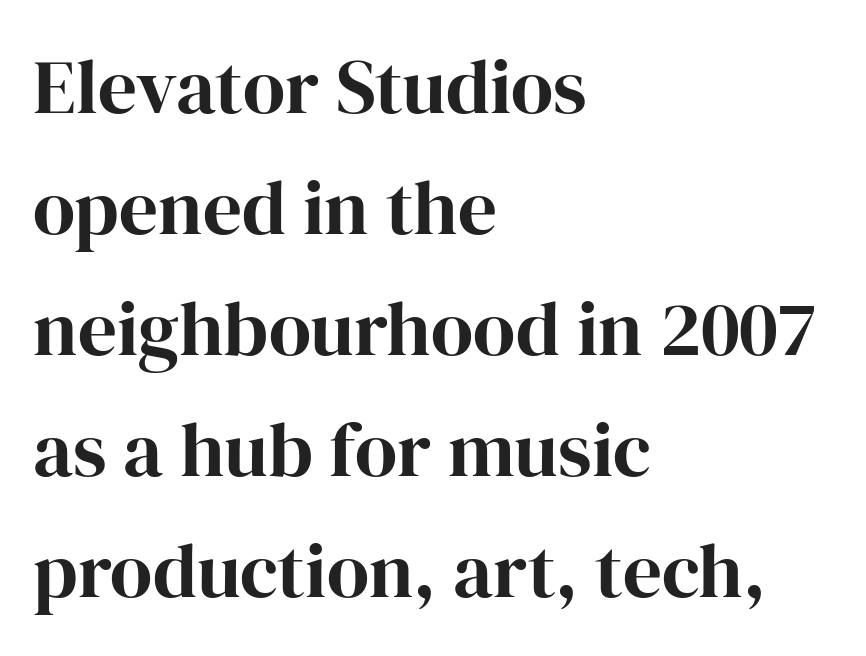
{"serif": "yes", "italic": "no", "bold": "yes", "weight": "bold", "width": "normal", "stroke_contrast": "high", "x_height": "medium", "monospaced": "no", "underline": "no", "align": "left", "line_spacing": "normal", "line_spacing_ratio": 1.57, "letter_spacing": "normal", "letter_spacing_em": 0.0, "glyph_px": 77}
